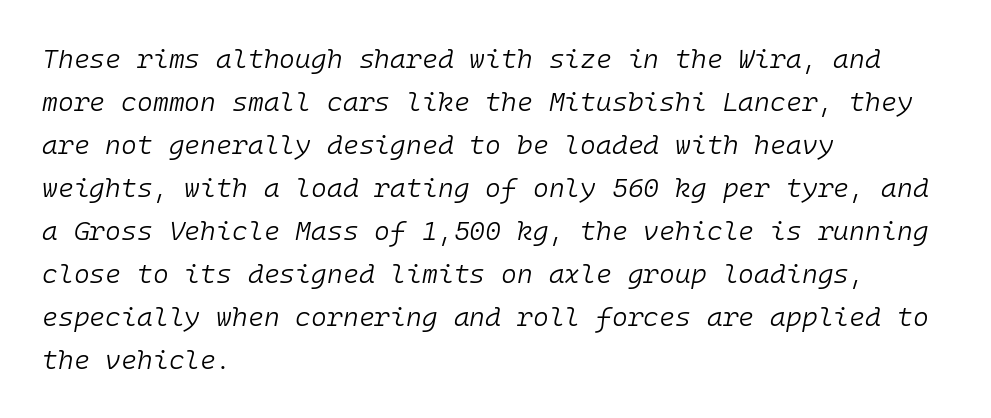
These lines keep a tight, regular rhythm from letter to letter. Weight: regular or lighter. The setting favours the left margin, as ordinary paragraphs usually do. Observe the lean: these are italic letterforms. Lines of text with bare space underneath. The space between consecutive lines is moderate.
